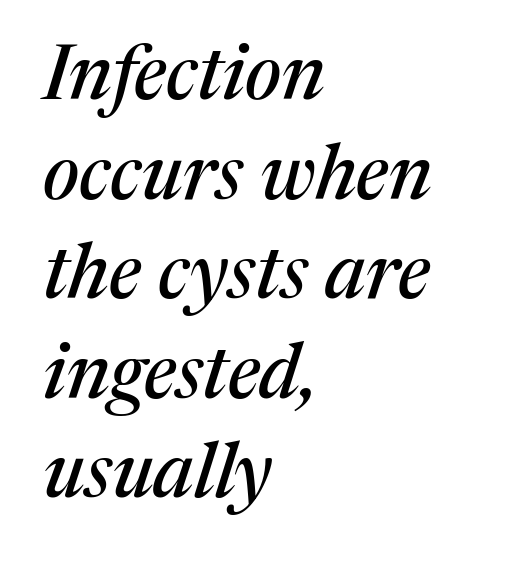
{"serif": "yes", "italic": "yes", "lean": "right", "slant_degrees": 17, "width": "normal", "stroke_contrast": "medium", "x_height": "medium", "monospaced": "no", "underline": "no", "align": "left", "line_spacing": "normal", "line_spacing_ratio": 1.31, "letter_spacing": "normal", "letter_spacing_em": 0.0, "glyph_px": 76}
